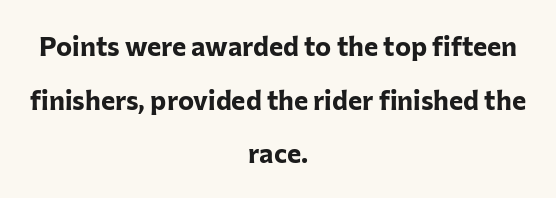
Q: Is the text bold? A: Yes.
Q: Is the text italic (slanted)? A: No, it is upright.
Q: Is the text underlined? A: No.
Q: How is the paragraph aligned? A: Centered.
Q: Is the spacing between letters normal or unusually wide? A: Normal.
Q: Is the spacing between lines tight, normal or loose? A: Loose.
